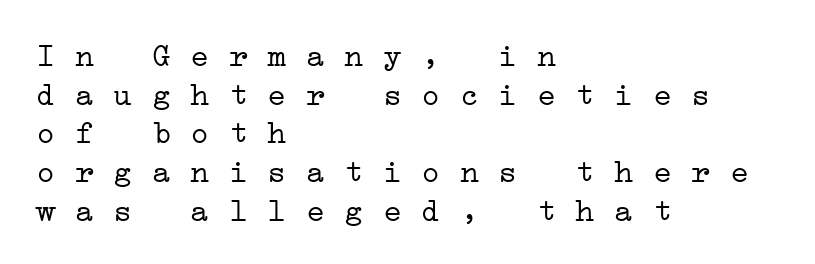
The image shows 32 px light, wide serif type, monospaced; set left-aligned, line spacing 1.21x, normal letter spacing, not underlined; low stroke contrast and a medium x-height.
